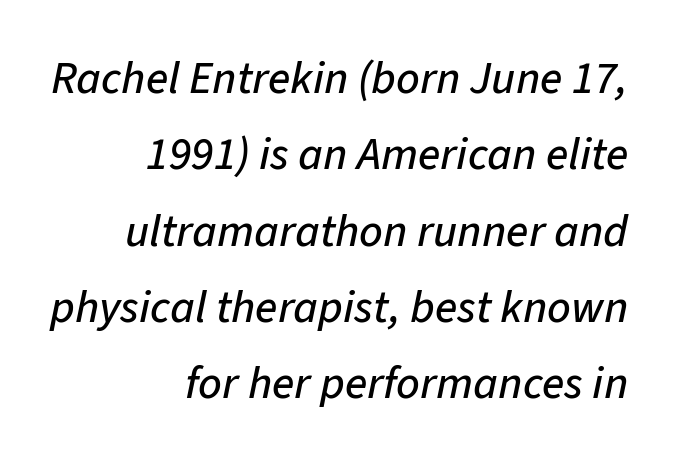
Q: Is the text italic (slanted)? A: Yes, it leans right by about 11 degrees.
Q: Is the text underlined? A: No.
Q: How is the paragraph aligned? A: Right-aligned.
Q: Is the spacing between letters normal or unusually wide? A: Normal.
Q: Is the spacing between lines tight, normal or loose? A: Normal.
Q: Width (condensed, normal, or wide)? A: Normal.
Q: Stroke contrast? A: Low.
Q: x-height? A: Medium.
Q: Monospaced? A: No.
